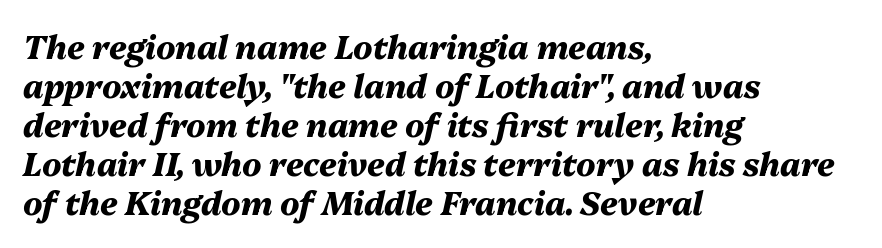
The string is rendered with underlining switched off. Proportional: the letters do not fall into vertical columns. These words are printed bold, with thick strokes throughout. A student would call this left alignment; a typographer would say flush left, rag right. Observe the ordinary spacing: letters are neighbours, not strangers. The letters are slanted; this is an italic face.
